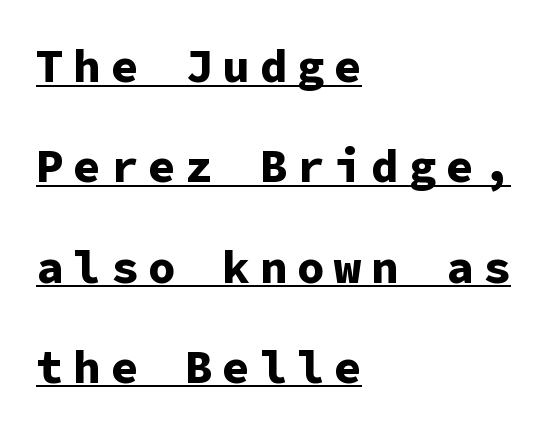
{"serif": "no", "italic": "no", "bold": "yes", "weight": "bold", "width": "normal", "stroke_contrast": "low", "x_height": "medium", "monospaced": "yes", "underline": "yes", "align": "left", "line_spacing": "loose", "line_spacing_ratio": 2.18, "letter_spacing": "wide", "letter_spacing_em": 0.21, "glyph_px": 46}
